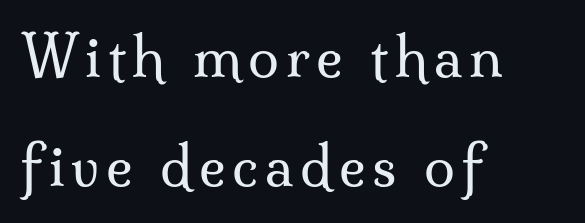
No heavy texture on the line: the type isn't bold. Vertical spacing — loose. The foot of each line stays bare and open. Each letter keeps its own natural width here, so spacing adapts to shape. Nope, not italic — everything's standing straight. Where is the straight margin? On the left.
